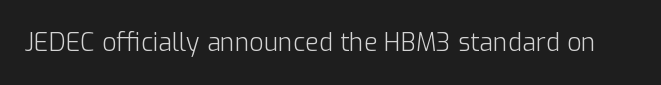
Q: Is the text bold? A: No.
Q: Is the text italic (slanted)? A: No, it is upright.
Q: Is the text underlined? A: No.
Q: Is the spacing between letters normal or unusually wide? A: Normal.
